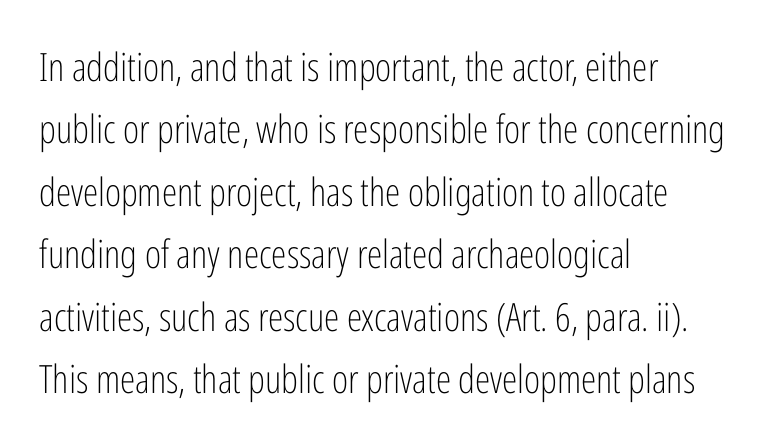
A normal amount of white space separates one row of letters from the next. Tall strokes in this sample are plumb rather than angled. Each letter keeps its own natural width here, so spacing adapts to shape. Each row of text sits above clean, open space.
